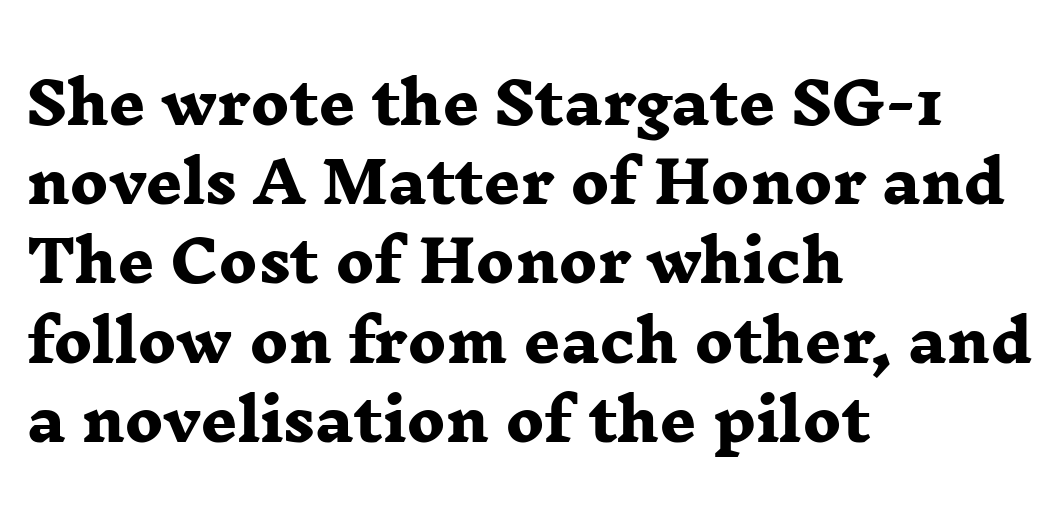
The image shows 57 px heavy, wide serif type; set left-aligned, normal line spacing (1.39x), normal letter spacing, not underlined; low stroke contrast and a medium x-height.
